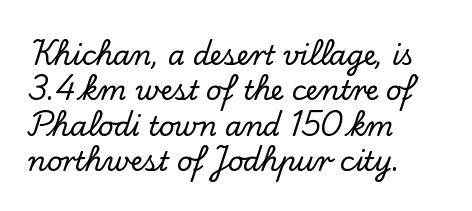
The image shows 27 px text type; set left-aligned, normal line spacing (1.31x), normal letter spacing, not underlined.
